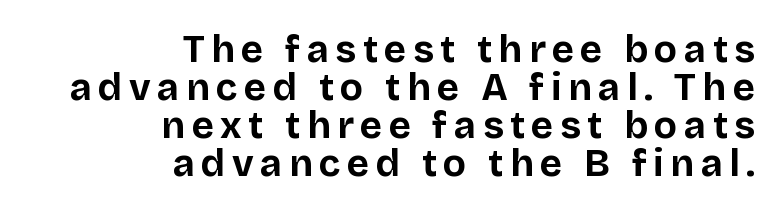
The image shows 38 px bold sans-serif type, upright; set right-aligned, tight line spacing (1.0x), not underlined; low stroke contrast and a large x-height.
